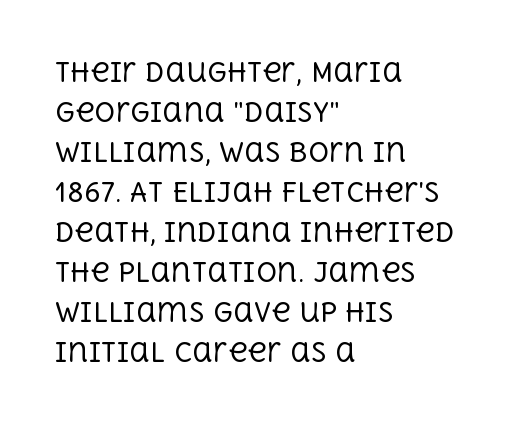
Descender tails drop into unmarked territory. Stroke mass is kept to a normal reading level or below. Default kerning and tracking; the words read as compact shapes. Teacher's note: observe the even left margin — that is flush-left alignment.
